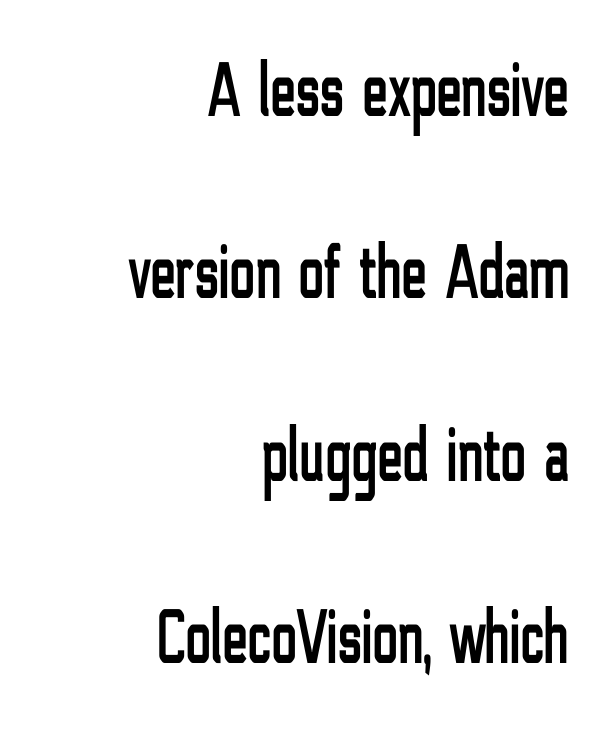
The horizontal fit of the characters is conventional and even. The passage shown is typeset with a sans-serif family. The string is rendered with underlining switched off. Vertical strokes here are truly vertical. Spacing verdict: proportional, widths tailored to each character.
